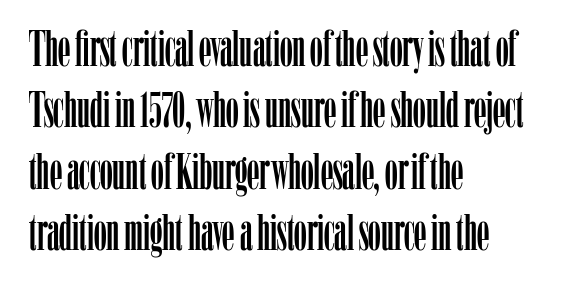
This sample has the flowing, uneven cadence of proportional lettering. The characters display serif detailing at their extremities. These lines keep a tight, regular rhythm from letter to letter. This is the regular roman posture of the typeface.
